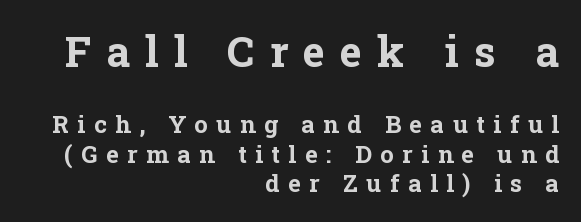
The image shows 42 px bold serif type, upright; set right-aligned, line spacing 1.23x, unusually wide letter spacing (+0.36 em), not underlined; the first (top) block is 1.75x larger; low stroke contrast and a medium x-height.
